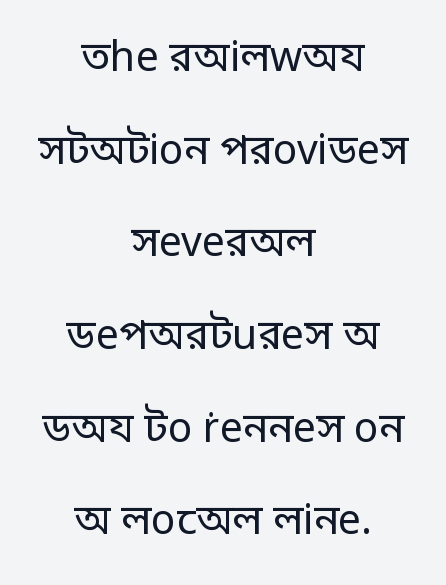
{"serif": "no", "italic": "no", "bold": "no", "weight": "regular", "width": "normal", "stroke_contrast": "low", "x_height": "large", "monospaced": "no", "underline": "no", "align": "center", "line_spacing": "loose", "line_spacing_ratio": 2.26, "letter_spacing": "normal", "letter_spacing_em": 0.0, "glyph_px": 41}
